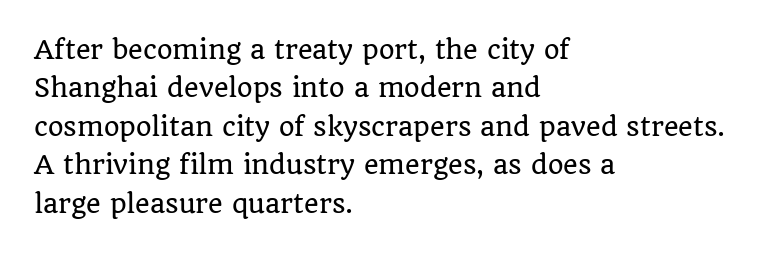
Q: Is the text italic (slanted)? A: No, it is upright.
Q: Is the text underlined? A: No.
Q: How is the paragraph aligned? A: Left-aligned.
Q: Is the spacing between letters normal or unusually wide? A: Normal.
Q: Is the spacing between lines tight, normal or loose? A: Normal.
